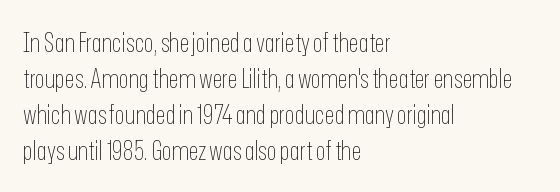
{"italic": "no", "bold": "no", "underline": "no", "align": "left", "line_spacing": "normal", "line_spacing_ratio": 1.38, "letter_spacing": "normal", "letter_spacing_em": 0.0, "glyph_px": 26}
